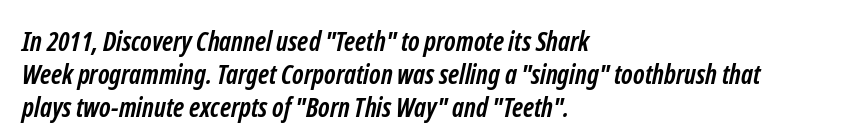
Which margin do the lines hug? The left one — the right edge is uneven. You could call the tracking neutral — neither tight nor loose. The strip under each line holds only bare page. Does the weight exceed regular? Yes, all the way to bold.
